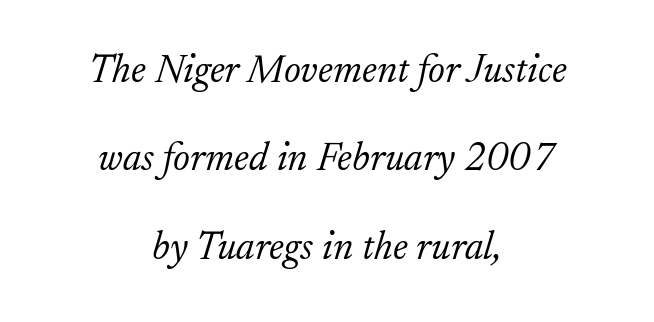
Q: Is the text bold? A: No.
Q: Is the text italic (slanted)? A: Yes, it leans right by about 17 degrees.
Q: Is the typeface a serif or a sans-serif typeface? A: Serif.
Q: Is the text underlined? A: No.
Q: How is the paragraph aligned? A: Centered.
Q: Is the spacing between letters normal or unusually wide? A: Normal.
Q: Is the spacing between lines tight, normal or loose? A: Loose.
Q: Width (condensed, normal, or wide)? A: Normal.
Q: Stroke contrast? A: Low.
Q: x-height? A: Small.
Q: Monospaced? A: No.
